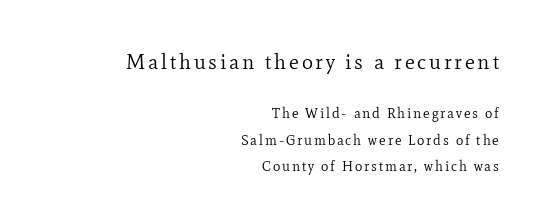
Q: Is the text bold? A: No.
Q: Is the text italic (slanted)? A: No, it is upright.
Q: Is the text underlined? A: No.
Q: How is the paragraph aligned? A: Right-aligned.
Q: Which block of text is set in a larger size, the first (top) or the second (bottom)? A: The first (top) one.
